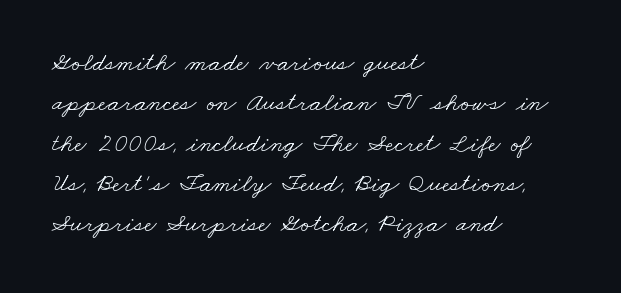
{"bold": "no", "underline": "no", "align": "left", "line_spacing": "normal", "line_spacing_ratio": 1.55, "letter_spacing": "normal", "letter_spacing_em": 0.0, "glyph_px": 26}
